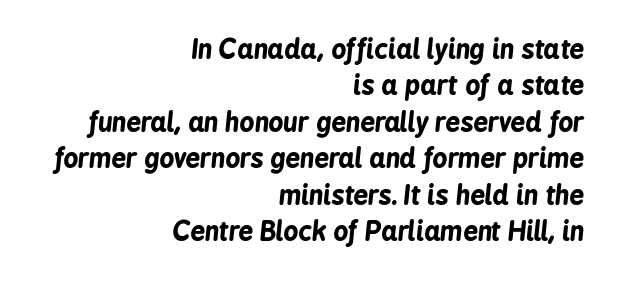
The image shows 26 px bold type, italic (leaning right); set right-aligned, normal line spacing (1.4x), normal letter spacing, not underlined.
